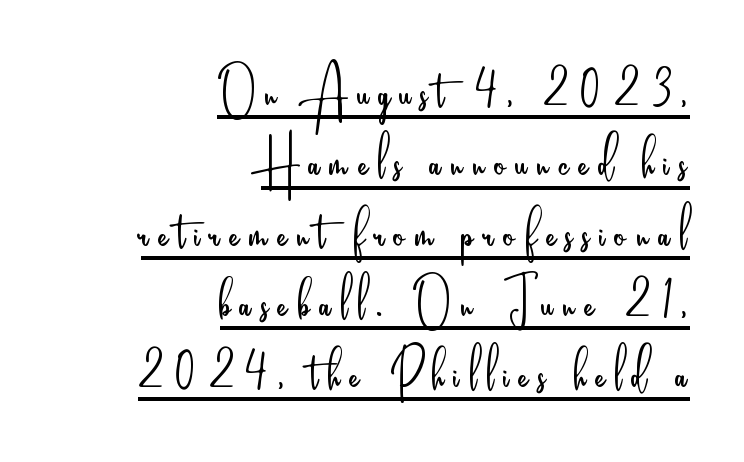
The compositor pushed each line to the right boundary. Note the varied advance widths — an 'i' is clearly narrower than an 'm'. To sum up the face: it is a sans, with no serifs. A quiet, ordinary-to-light weight characterises the typeface. The sample's only ornament is a line tracing under the words. Honestly, the rows look squashed on top of each other.
